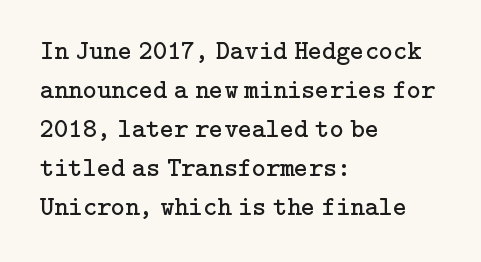
Q: Is the text bold? A: No.
Q: Is the text italic (slanted)? A: No, it is upright.
Q: Is the text underlined? A: No.
Q: How is the paragraph aligned? A: Left-aligned.
Q: Is the spacing between letters normal or unusually wide? A: Normal.
Q: Is the spacing between lines tight, normal or loose? A: Normal.
